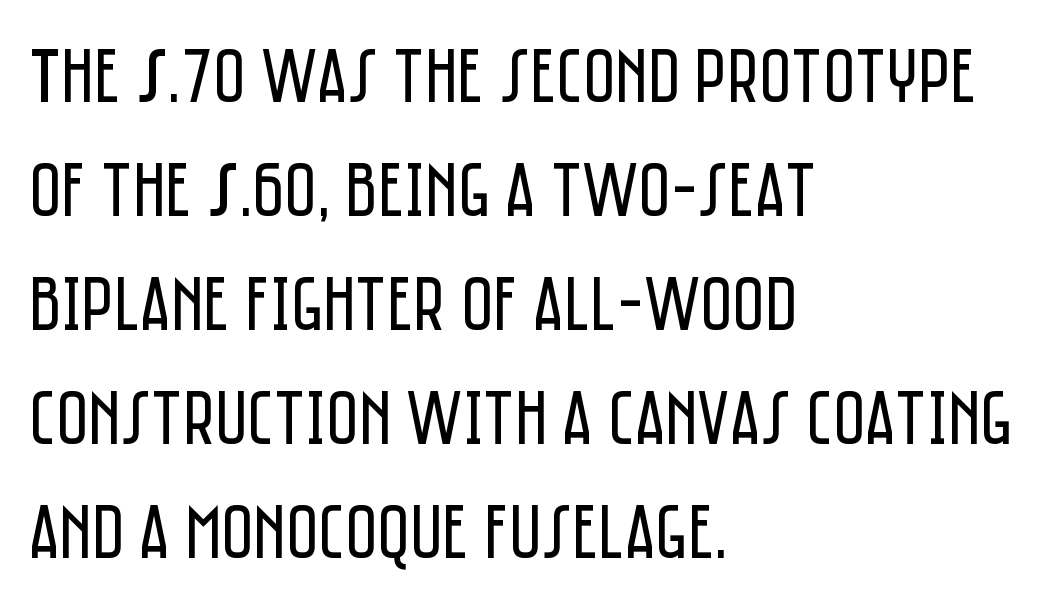
Q: Is the text bold? A: No.
Q: Is the text italic (slanted)? A: No, it is upright.
Q: Is the typeface a serif or a sans-serif typeface? A: Sans-serif.
Q: Is the text underlined? A: No.
Q: How is the paragraph aligned? A: Left-aligned.
Q: Is the spacing between letters normal or unusually wide? A: Normal.
Q: Is the spacing between lines tight, normal or loose? A: Normal.
Q: Width (condensed, normal, or wide)? A: Condensed.
Q: Stroke contrast? A: Low.
Q: x-height? A: Large.
Q: Monospaced? A: No.
